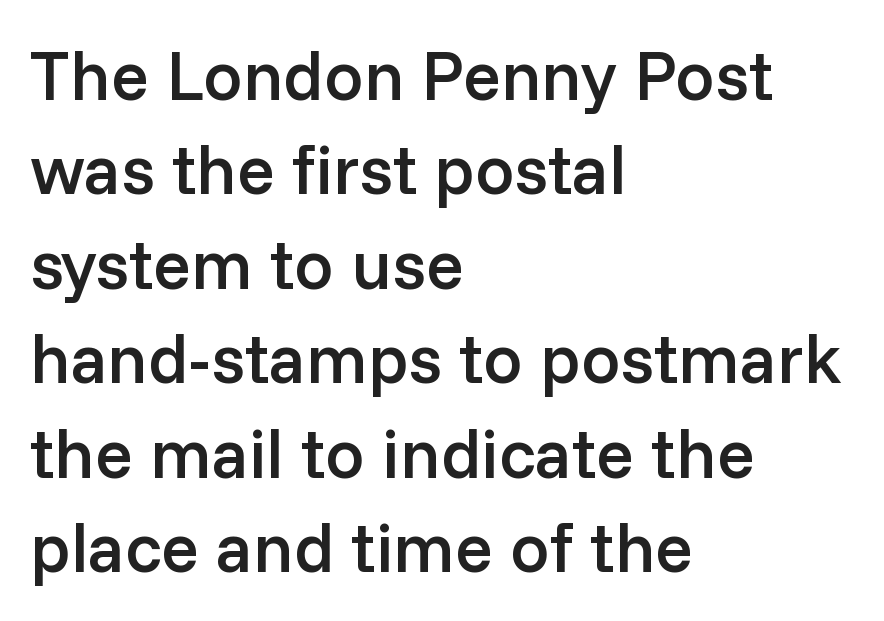
Proportional: the letters do not fall into vertical columns. Only glyphs here, with clear space below each row. The rendering keeps characters at their native spacing. Typographically, this falls in the sans-serif category.
